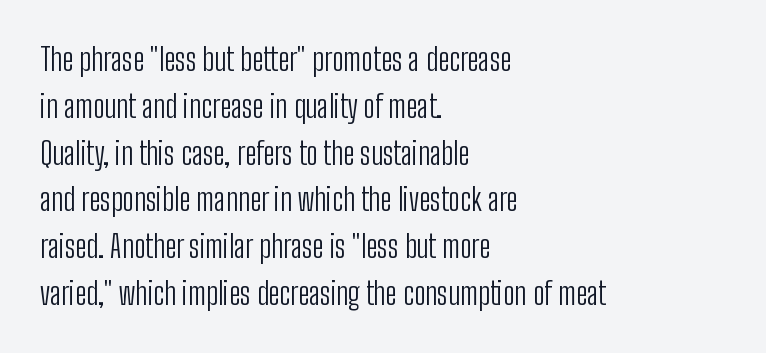
Q: Is the text bold? A: No.
Q: Is the text italic (slanted)? A: No, it is upright.
Q: Is the typeface a serif or a sans-serif typeface? A: Sans-serif.
Q: Is the text underlined? A: No.
Q: How is the paragraph aligned? A: Left-aligned.
Q: Is the spacing between letters normal or unusually wide? A: Normal.
Q: Is the spacing between lines tight, normal or loose? A: Normal.
Q: Width (condensed, normal, or wide)? A: Condensed.
Q: Stroke contrast? A: Low.
Q: x-height? A: Medium.
Q: Monospaced? A: No.
